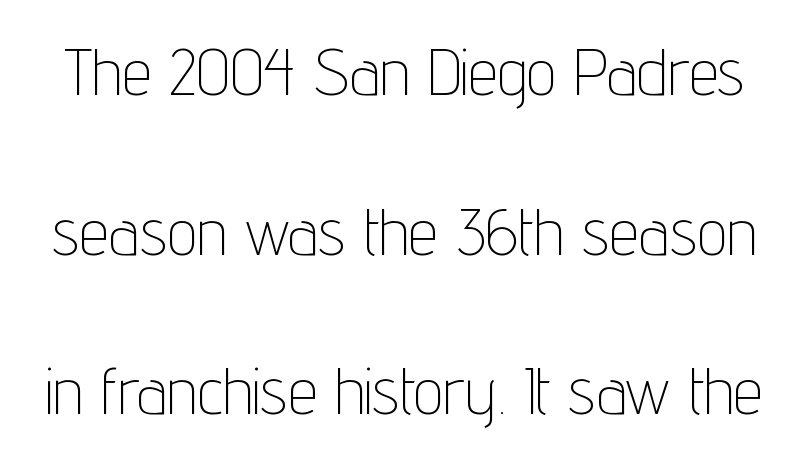
{"serif": "no", "italic": "no", "bold": "no", "weight": "thin", "width": "condensed", "stroke_contrast": "low", "x_height": "medium", "monospaced": "no", "underline": "no", "line_spacing": "loose", "line_spacing_ratio": 2.42, "letter_spacing": "normal", "letter_spacing_em": 0.0, "glyph_px": 66}
